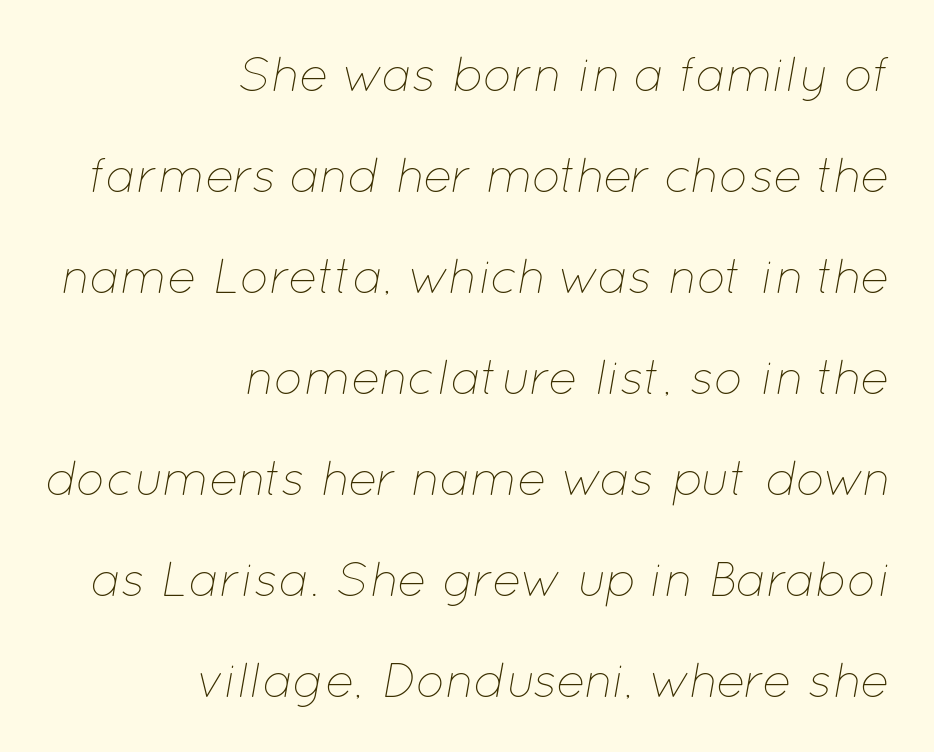
{"italic": "yes", "lean": "right", "slant_degrees": 12, "bold": "no", "weight": "thin", "width": "normal", "stroke_contrast": "low", "x_height": "medium", "monospaced": "no", "underline": "no", "align": "right", "line_spacing": "loose", "line_spacing_ratio": 2.06, "letter_spacing": "normal", "letter_spacing_em": 0.0, "glyph_px": 49}
